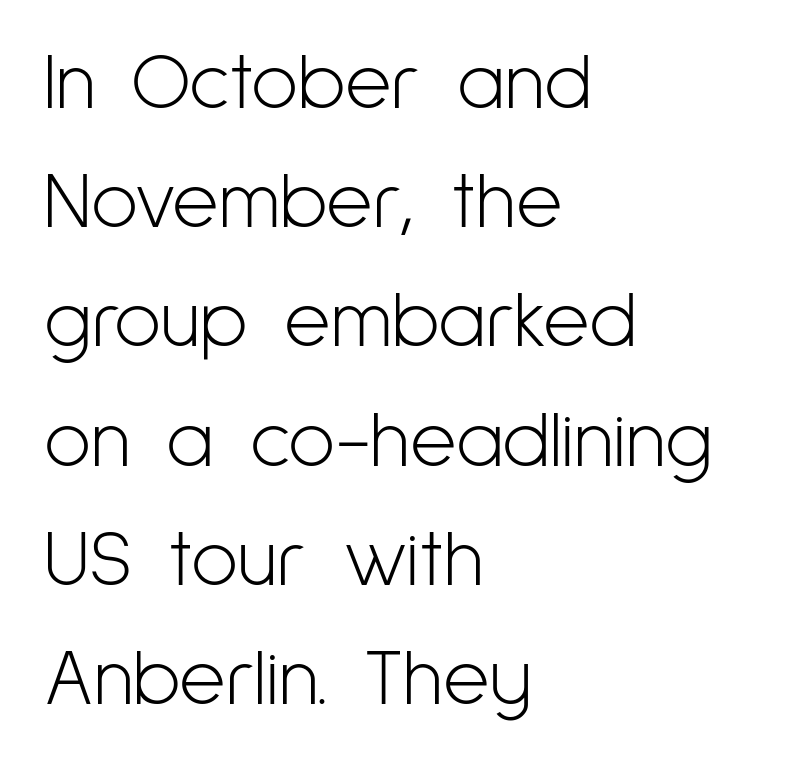
Q: Is the text bold? A: No.
Q: Is the text italic (slanted)? A: No, it is upright.
Q: Is the typeface a serif or a sans-serif typeface? A: Sans-serif.
Q: Is the text underlined? A: No.
Q: How is the paragraph aligned? A: Left-aligned.
Q: Is the spacing between letters normal or unusually wide? A: Normal.
Q: Is the spacing between lines tight, normal or loose? A: Normal.
Q: Width (condensed, normal, or wide)? A: Condensed.
Q: Stroke contrast? A: Low.
Q: x-height? A: Medium.
Q: Monospaced? A: No.
